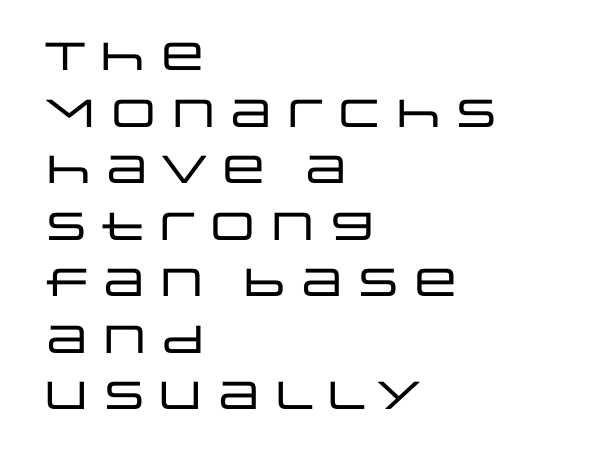
The image shows 39 px wide sans-serif type, upright; set left-aligned, normal line spacing (1.45x), normal letter spacing, not underlined; low stroke contrast and a large x-height.
